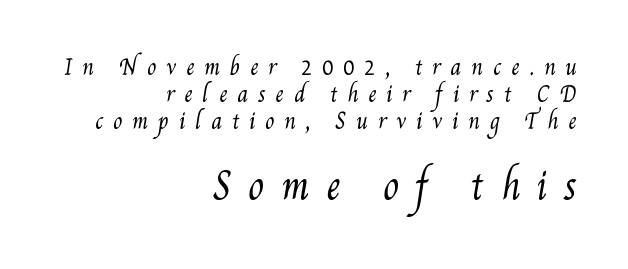
{"bold": "no", "weight": "regular", "width": "condensed", "stroke_contrast": "medium", "x_height": "small", "monospaced": "no", "underline": "no", "align": "right", "line_spacing": "normal", "line_spacing_ratio": 1.28, "letter_spacing": "wide", "letter_spacing_em": 0.46, "larger_block": "second", "size_ratio": 1.71, "glyph_px": 36}
